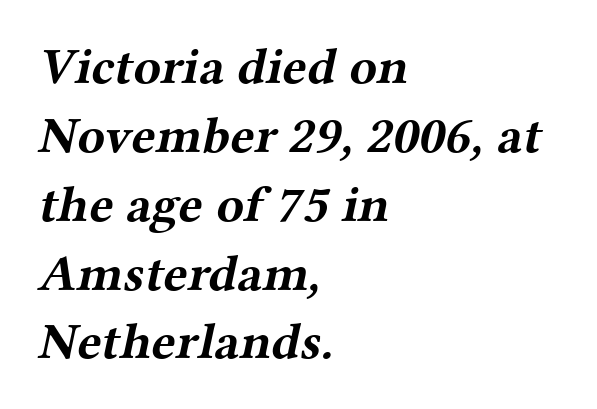
Q: Is the text bold? A: Yes.
Q: Is the typeface a serif or a sans-serif typeface? A: Serif.
Q: Is the text underlined? A: No.
Q: How is the paragraph aligned? A: Left-aligned.
Q: Is the spacing between letters normal or unusually wide? A: Normal.
Q: Is the spacing between lines tight, normal or loose? A: Normal.
Q: Width (condensed, normal, or wide)? A: Wide.
Q: Stroke contrast? A: Medium.
Q: x-height? A: Medium.
Q: Monospaced? A: No.
